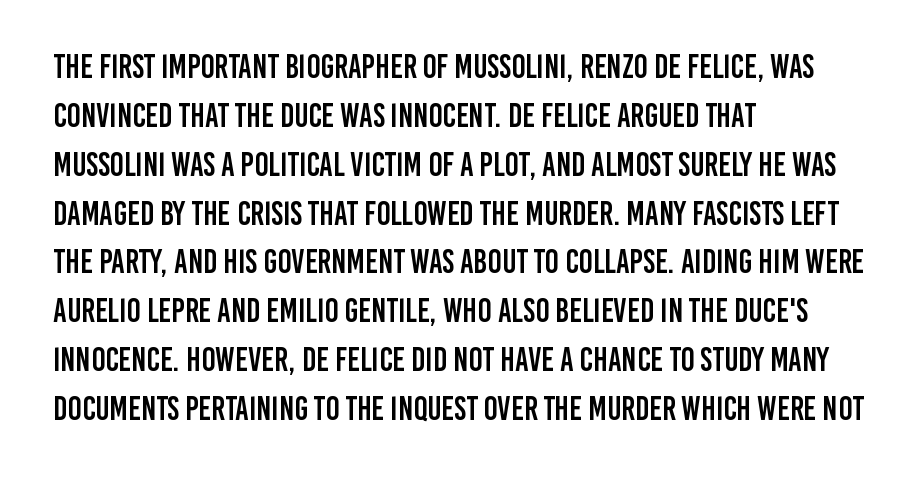
The image shows 33 px condensed sans-serif type, upright; set left-aligned, normal line spacing (1.48x), normal letter spacing, not underlined; low stroke contrast and a large x-height.
